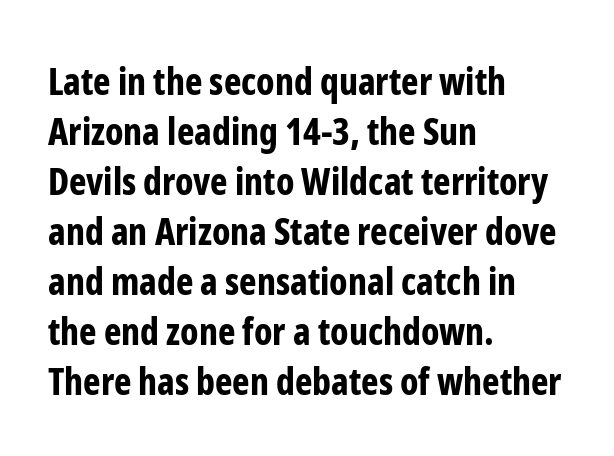
The image shows 37 px bold, condensed sans-serif type, upright; set left-aligned, normal line spacing (1.35x), normal letter spacing, not underlined; low stroke contrast and a medium x-height.
